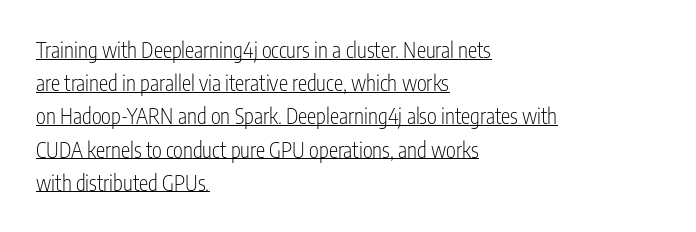
The image shows 21 px text type, upright; set left-aligned, normal line spacing (1.58x), normal letter spacing, underlined.
